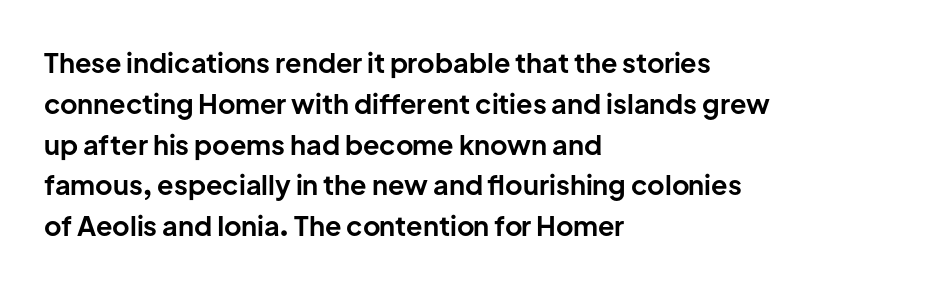
The image shows 27 px bold type, upright; set left-aligned, normal line spacing (1.51x), normal letter spacing, not underlined.
